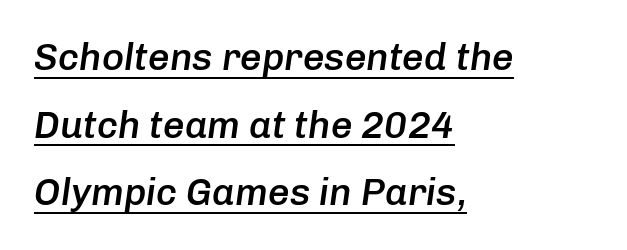
Q: Is the text bold? A: Semi-bold.
Q: Is the text italic (slanted)? A: Yes, it leans right by about 8 degrees.
Q: Is the text underlined? A: Yes.
Q: How is the paragraph aligned? A: Left-aligned.
Q: Is the spacing between letters normal or unusually wide? A: Normal.
Q: Width (condensed, normal, or wide)? A: Normal.
Q: Stroke contrast? A: Low.
Q: x-height? A: Medium.
Q: Monospaced? A: No.
